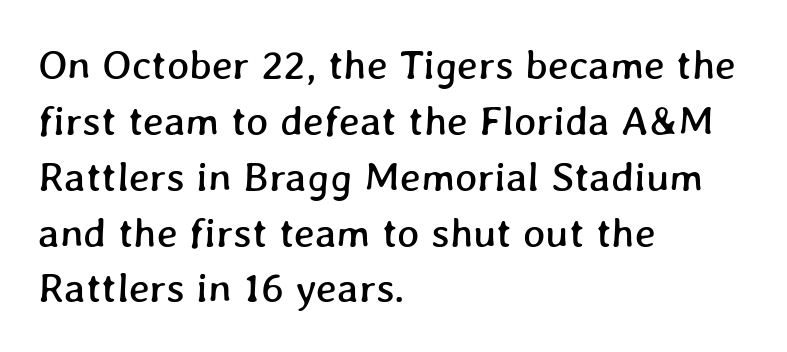
Notice how descenders clear the ascenders below comfortably — that's standard leading. This sample uses plain, unmodified letter spacing. Note the varied advance widths — an 'i' is clearly narrower than an 'm'. If you drew a ruler down the left edge, every line would touch it. Letters rest on an invisible, unmarked baseline.
